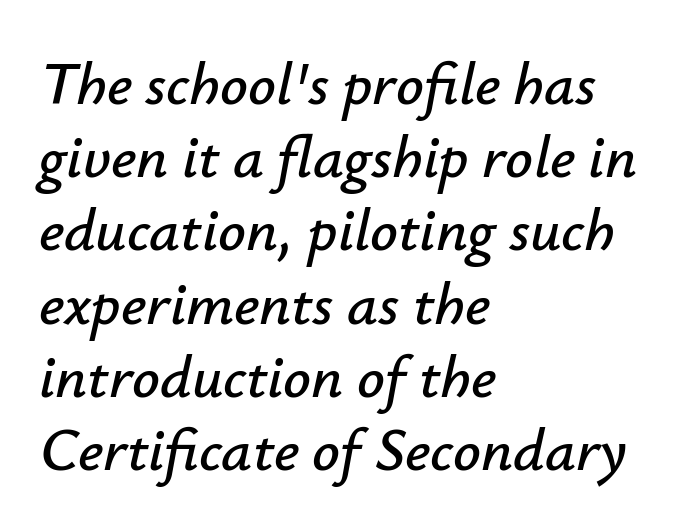
{"italic": "yes", "lean": "right", "slant_degrees": 12, "width": "normal", "stroke_contrast": "low", "x_height": "small", "monospaced": "no", "underline": "no", "align": "left", "line_spacing_ratio": 1.2, "letter_spacing": "normal", "letter_spacing_em": 0.0, "glyph_px": 61}
